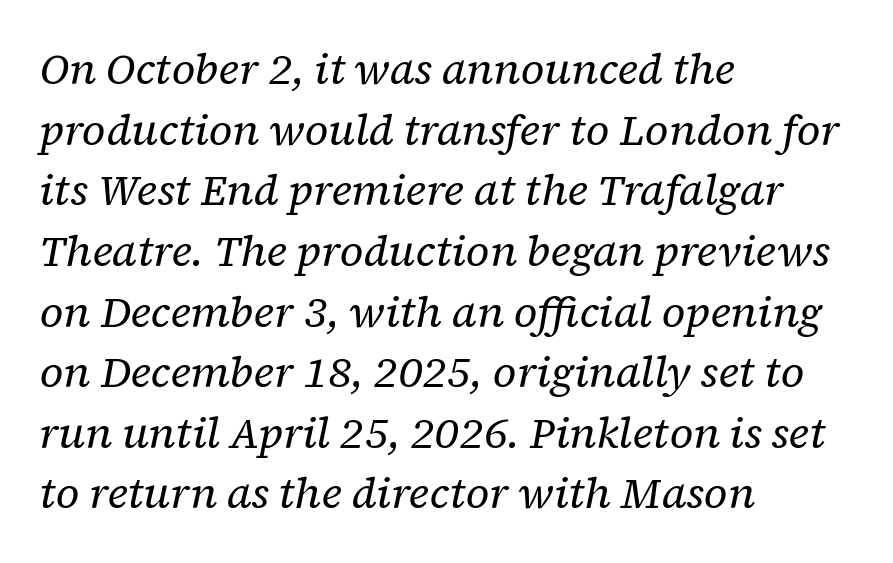
Q: Is the text bold? A: No.
Q: Is the text italic (slanted)? A: Yes, it leans right by about 12 degrees.
Q: Is the typeface a serif or a sans-serif typeface? A: Serif.
Q: Is the text underlined? A: No.
Q: How is the paragraph aligned? A: Left-aligned.
Q: Is the spacing between letters normal or unusually wide? A: Normal.
Q: Is the spacing between lines tight, normal or loose? A: Normal.
Q: Width (condensed, normal, or wide)? A: Normal.
Q: Stroke contrast? A: Low.
Q: x-height? A: Medium.
Q: Monospaced? A: No.
